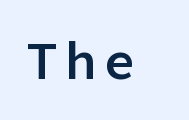
The letters stand straight up with perfectly vertical stems. These lines are composed in type without serifs. Firm but not heavy-handed strokes: this text is semibold. You could count columns in this text — the font is strictly monospaced.
